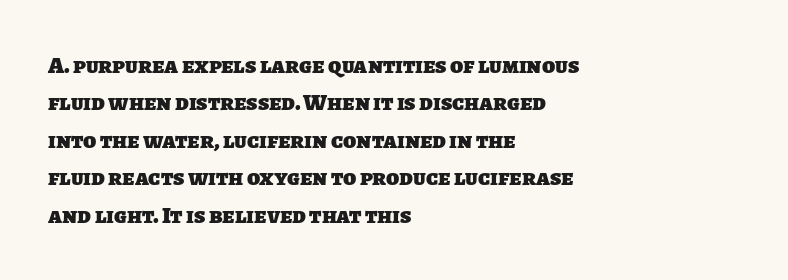
Q: Is the text bold? A: Yes.
Q: Is the text underlined? A: No.
Q: How is the paragraph aligned? A: Left-aligned.
Q: Is the spacing between letters normal or unusually wide? A: Normal.
Q: Is the spacing between lines tight, normal or loose? A: Normal.
